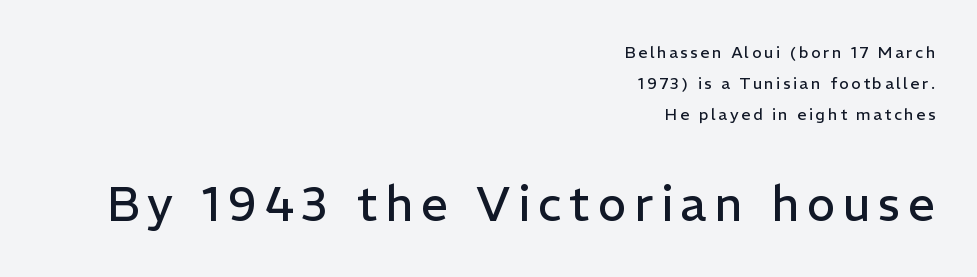
{"serif": "no", "italic": "no", "bold": "no", "weight": "regular", "width": "normal", "stroke_contrast": "low", "x_height": "medium", "monospaced": "no", "underline": "no", "align": "right", "line_spacing": "loose", "line_spacing_ratio": 1.93, "larger_block": "second", "size_ratio": 3.0, "glyph_px": 48}
